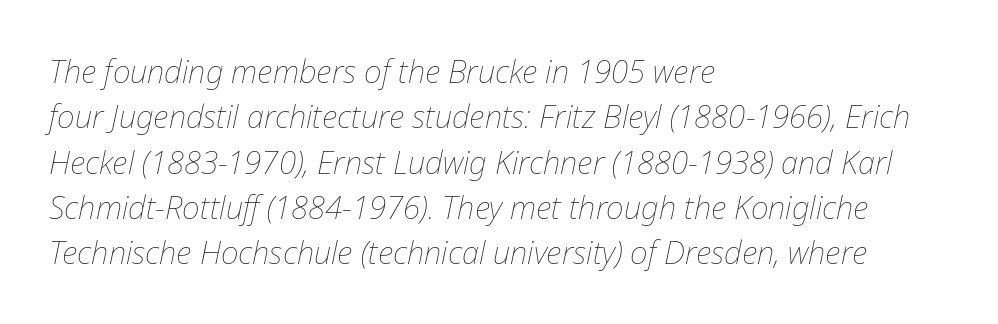
{"italic": "yes", "lean": "right", "slant_degrees": 12, "bold": "no", "weight": "thin", "width": "normal", "stroke_contrast": "low", "x_height": "medium", "monospaced": "no", "underline": "no", "align": "left", "line_spacing": "normal", "line_spacing_ratio": 1.46, "letter_spacing": "normal", "letter_spacing_em": 0.0, "glyph_px": 31}
